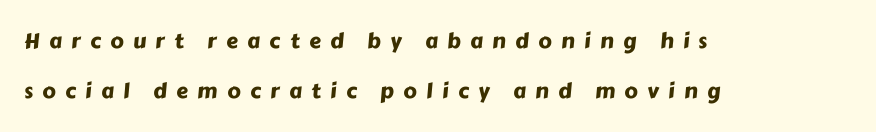
Between one letter and the next there's a generous, obvious gap. Does the leading feel generous? Absolutely, it's lavish. Has an underline been added? It has not. Left-aligned paragraph, ragged on the right.
